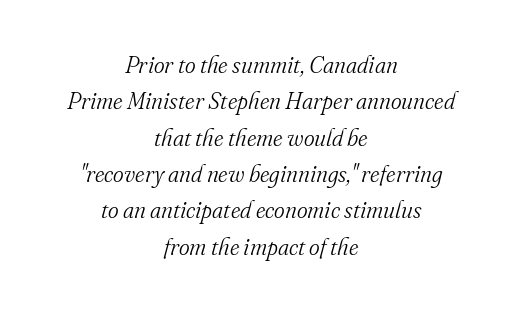
Descenders are the only things crossing below the line. In CSS terms this would be text-align: center. Quick note: italic. A quiet, ordinary-to-light weight characterises the typeface. The designer left line spacing at the default. Observe the ordinary spacing: letters are neighbours, not strangers.
